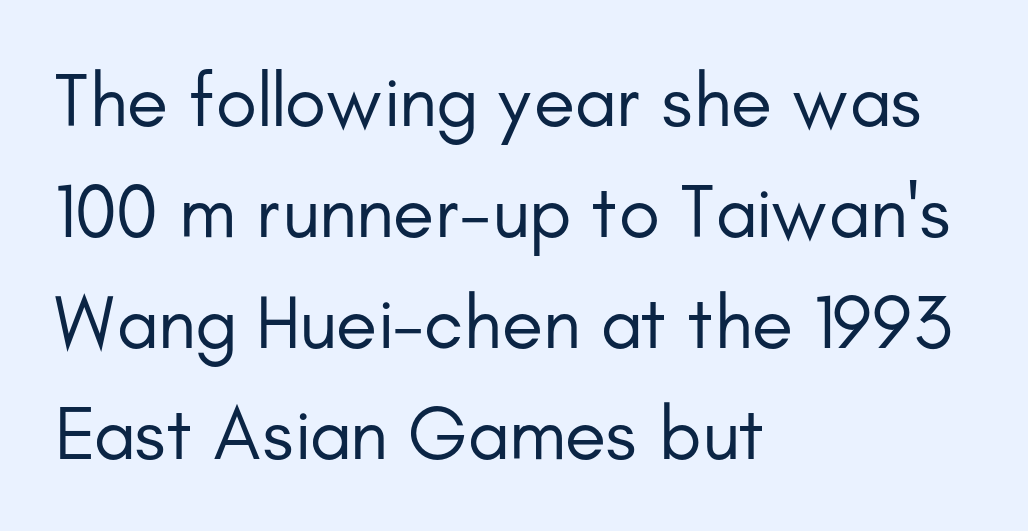
Q: Is the text bold? A: No.
Q: Is the text italic (slanted)? A: No, it is upright.
Q: Is the typeface a serif or a sans-serif typeface? A: Sans-serif.
Q: Is the text underlined? A: No.
Q: How is the paragraph aligned? A: Left-aligned.
Q: Is the spacing between letters normal or unusually wide? A: Normal.
Q: Is the spacing between lines tight, normal or loose? A: Normal.
Q: Width (condensed, normal, or wide)? A: Normal.
Q: Stroke contrast? A: Low.
Q: x-height? A: Small.
Q: Monospaced? A: No.
